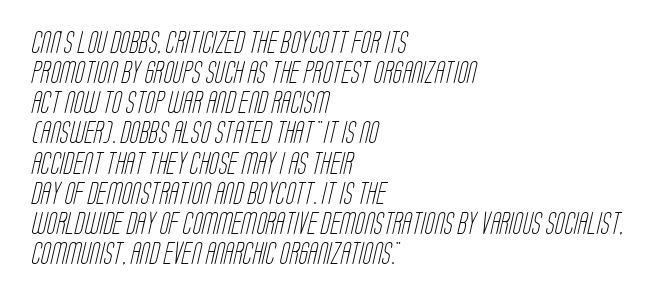
{"bold": "no", "underline": "no", "align": "left", "line_spacing": "normal", "line_spacing_ratio": 1.37, "letter_spacing": "normal", "letter_spacing_em": 0.0, "glyph_px": 22}
